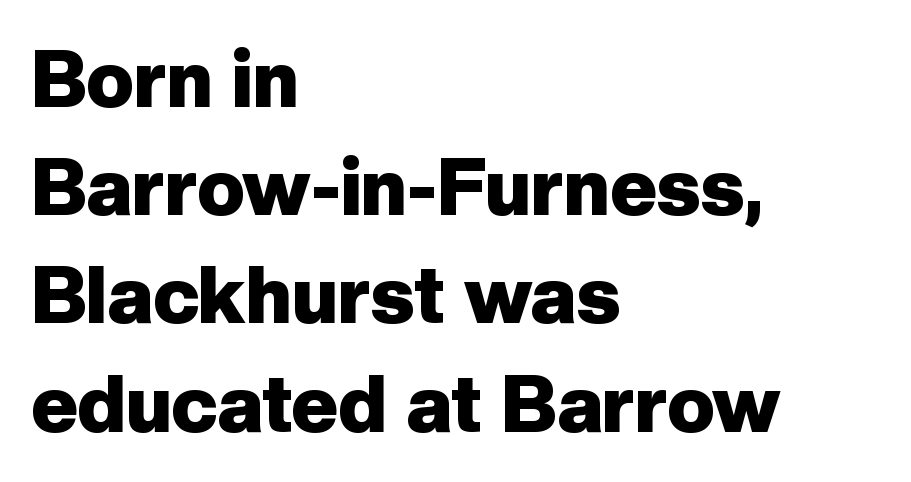
Q: Is the text bold? A: Yes.
Q: Is the text italic (slanted)? A: No, it is upright.
Q: Is the typeface a serif or a sans-serif typeface? A: Sans-serif.
Q: Is the text underlined? A: No.
Q: How is the paragraph aligned? A: Left-aligned.
Q: Is the spacing between letters normal or unusually wide? A: Normal.
Q: Is the spacing between lines tight, normal or loose? A: Normal.
Q: Width (condensed, normal, or wide)? A: Normal.
Q: Stroke contrast? A: Low.
Q: x-height? A: Medium.
Q: Monospaced? A: No.
